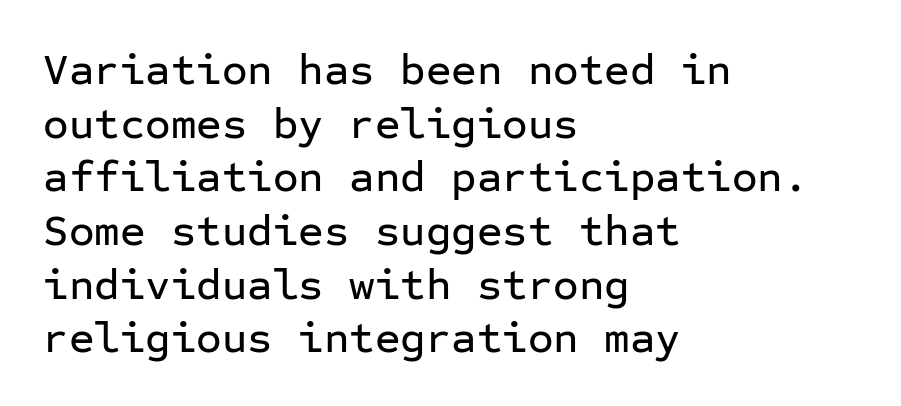
{"serif": "no", "italic": "no", "width": "normal", "stroke_contrast": "low", "x_height": "medium", "monospaced": "yes", "underline": "no", "align": "left", "line_spacing_ratio": 1.22, "letter_spacing": "normal", "letter_spacing_em": 0.0, "glyph_px": 44}
